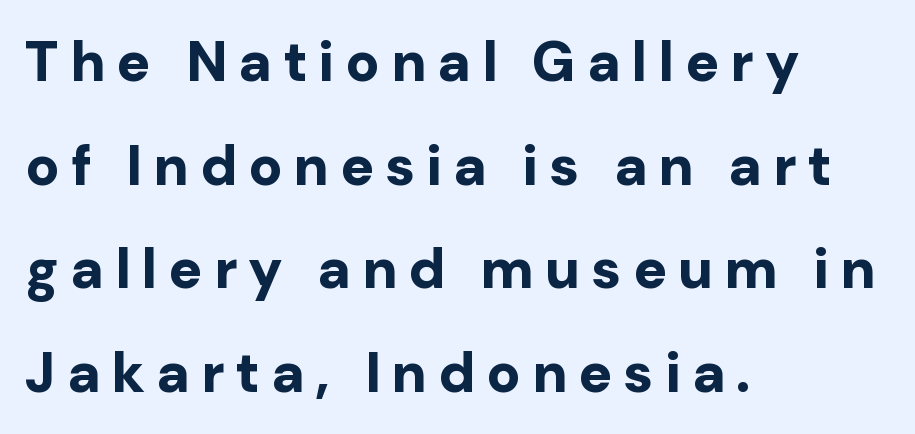
Tracking here is generous; glyphs stand well apart from one another. Summary of weight: heavy, a full bold. Here the designer chose a conventional face with non-uniform glyph widths. Left-aligned paragraph, ragged on the right. A clean baseline with only descenders dipping below it. This sample uses an upright cut, with every glyph sitting square on the baseline.
